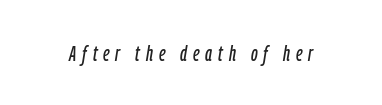
Letter spacing: wide. Has an underline been added? It has not. The specimen reads as italic at a glance.
